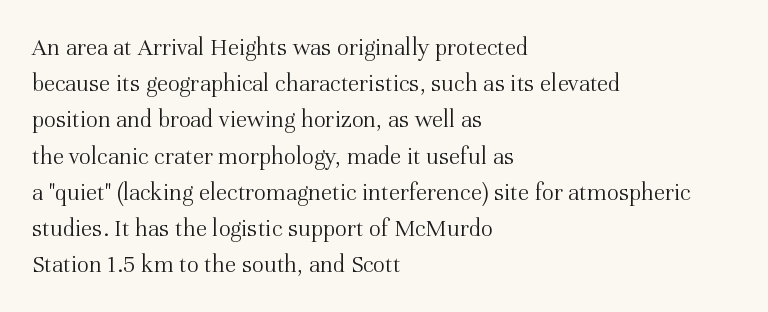
{"italic": "no", "bold": "no", "underline": "no", "align": "left", "line_spacing": "normal", "line_spacing_ratio": 1.45, "letter_spacing": "normal", "letter_spacing_em": 0.0, "glyph_px": 25}
